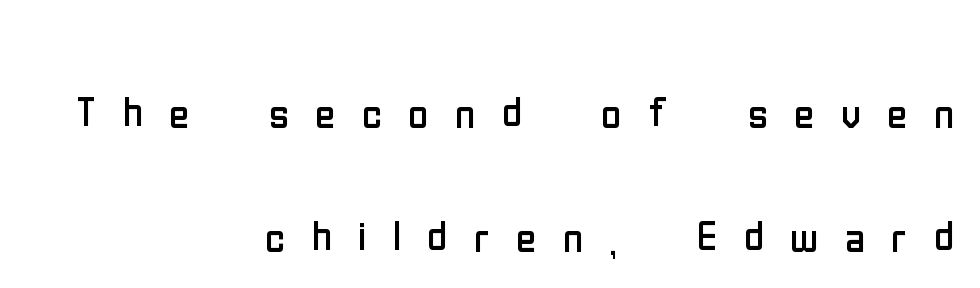
{"serif": "no", "italic": "no", "bold": "no", "weight": "regular", "width": "condensed", "stroke_contrast": "low", "x_height": "medium", "monospaced": "no", "underline": "no", "align": "right", "line_spacing": "loose", "line_spacing_ratio": 2.25, "letter_spacing": "wide", "letter_spacing_em": 0.48, "glyph_px": 55}
